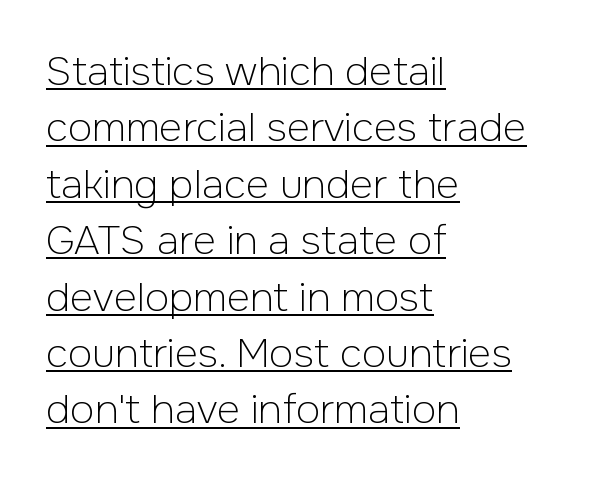
The image shows 40 px light sans-serif type, upright; set left-aligned, normal line spacing (1.41x), normal letter spacing, underlined; low stroke contrast and a medium x-height.
